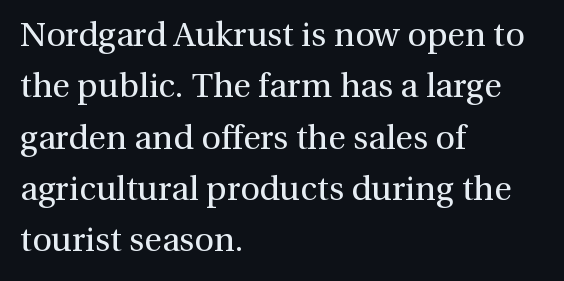
The image shows 34 px regular-weight serif type, upright; set left-aligned, normal line spacing (1.51x), normal letter spacing, not underlined; medium stroke contrast and a medium x-height.
